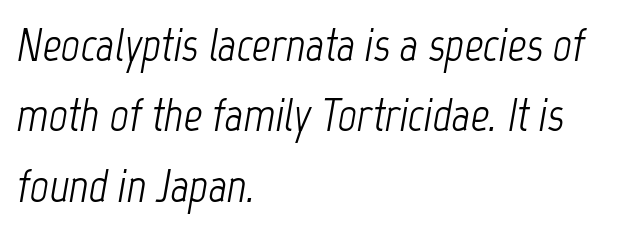
Q: Is the text bold? A: No.
Q: Is the text italic (slanted)? A: Yes, it leans right by about 12 degrees.
Q: Is the text underlined? A: No.
Q: How is the paragraph aligned? A: Left-aligned.
Q: Is the spacing between letters normal or unusually wide? A: Normal.
Q: Is the spacing between lines tight, normal or loose? A: Normal.
Q: Width (condensed, normal, or wide)? A: Condensed.
Q: Stroke contrast? A: Low.
Q: x-height? A: Medium.
Q: Monospaced? A: No.
